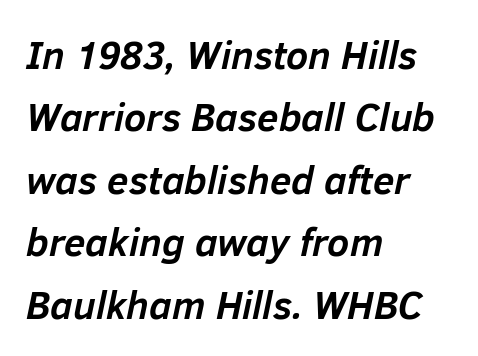
{"italic": "yes", "lean": "right", "slant_degrees": 12, "bold": "yes", "weight": "semibold", "width": "normal", "stroke_contrast": "low", "x_height": "medium", "monospaced": "no", "underline": "no", "align": "left", "line_spacing": "normal", "line_spacing_ratio": 1.6, "letter_spacing": "normal", "letter_spacing_em": 0.0, "glyph_px": 39}
